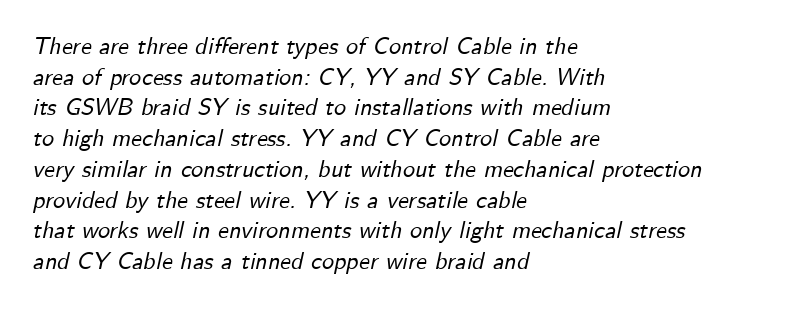
Successive baselines arrive at the customary interval. The passage is arranged the way most books set body copy — flush left. The lettering tilts uniformly, giving the passage an italic look. The string is rendered with underlining switched off. The rendering keeps characters at their native spacing.
